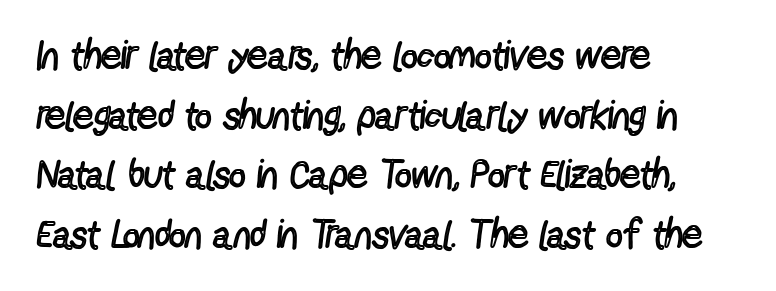
Q: Is the text bold? A: No.
Q: Is the typeface a serif or a sans-serif typeface? A: Sans-serif.
Q: Is the text underlined? A: No.
Q: How is the paragraph aligned? A: Left-aligned.
Q: Is the spacing between letters normal or unusually wide? A: Normal.
Q: Is the spacing between lines tight, normal or loose? A: Normal.
Q: Width (condensed, normal, or wide)? A: Condensed.
Q: x-height? A: Medium.
Q: Monospaced? A: No.
